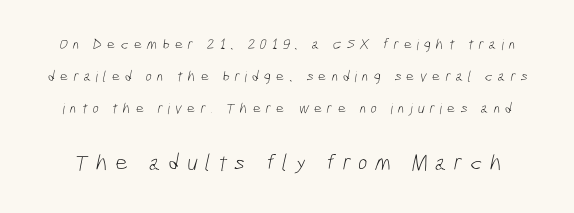
Q: Is the text bold? A: No.
Q: Is the text underlined? A: No.
Q: Is the spacing between letters normal or unusually wide? A: Unusually wide.
Q: Is the spacing between lines tight, normal or loose? A: Loose.
Q: Which block of text is set in a larger size, the first (top) or the second (bottom)? A: The second (bottom) one.
